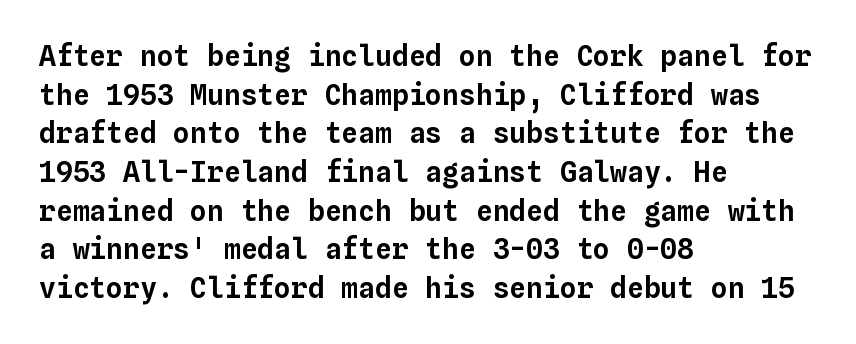
Q: Is the text italic (slanted)? A: No, it is upright.
Q: Is the text underlined? A: No.
Q: How is the paragraph aligned? A: Left-aligned.
Q: Is the spacing between letters normal or unusually wide? A: Normal.
Q: Is the spacing between lines tight, normal or loose? A: Normal.
Q: Width (condensed, normal, or wide)? A: Normal.
Q: Stroke contrast? A: Low.
Q: x-height? A: Medium.
Q: Monospaced? A: Yes.
